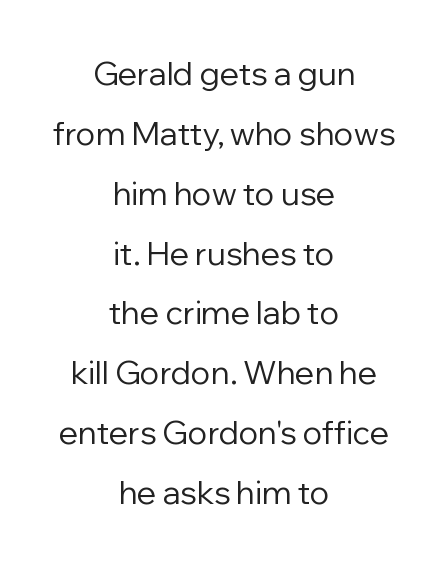
{"serif": "no", "italic": "no", "bold": "no", "weight": "regular", "width": "normal", "stroke_contrast": "low", "x_height": "medium", "monospaced": "no", "underline": "no", "align": "center", "line_spacing_ratio": 1.87, "letter_spacing": "normal", "letter_spacing_em": 0.0, "glyph_px": 32}
